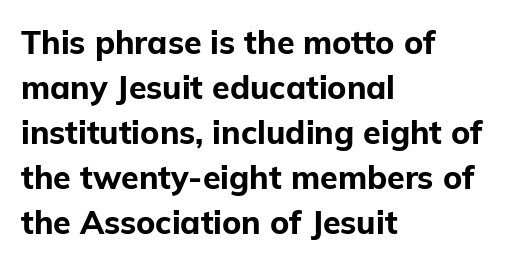
Q: Is the text bold? A: Yes.
Q: Is the text italic (slanted)? A: No, it is upright.
Q: Is the typeface a serif or a sans-serif typeface? A: Sans-serif.
Q: Is the text underlined? A: No.
Q: How is the paragraph aligned? A: Left-aligned.
Q: Is the spacing between letters normal or unusually wide? A: Normal.
Q: Is the spacing between lines tight, normal or loose? A: Normal.
Q: Width (condensed, normal, or wide)? A: Normal.
Q: Stroke contrast? A: Low.
Q: x-height? A: Medium.
Q: Monospaced? A: No.
